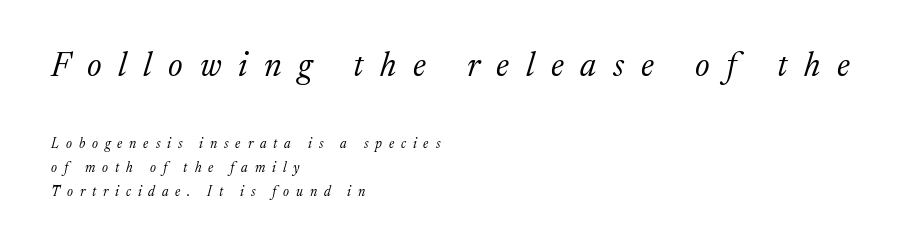
Nobody drew a line under any word here. The glyphs look as if they've been sheared to an angle. The rendering uses natural spacing where letterforms have individual widths. Check where the strokes stop: tiny serifs finish them off. No extra ink here — the face is not bold.
